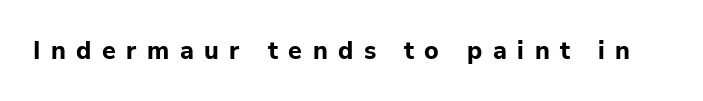
{"italic": "no", "bold": "yes", "underline": "no", "letter_spacing": "wide", "letter_spacing_em": 0.42, "glyph_px": 25}
